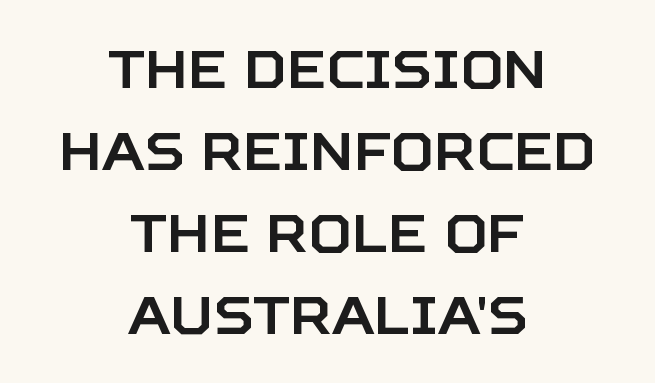
Q: Is the text italic (slanted)? A: No, it is upright.
Q: Is the typeface a serif or a sans-serif typeface? A: Sans-serif.
Q: Is the text underlined? A: No.
Q: How is the paragraph aligned? A: Centered.
Q: Is the spacing between letters normal or unusually wide? A: Normal.
Q: Is the spacing between lines tight, normal or loose? A: Normal.
Q: Width (condensed, normal, or wide)? A: Normal.
Q: Stroke contrast? A: Low.
Q: x-height? A: Large.
Q: Monospaced? A: No.
